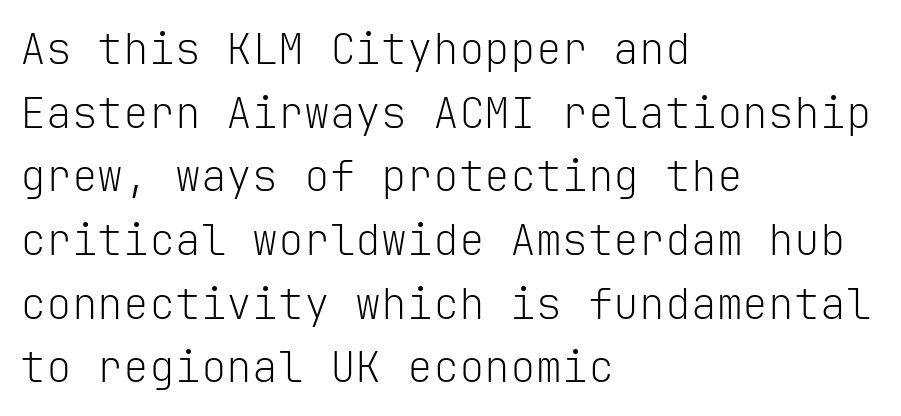
Q: Is the text bold? A: No.
Q: Is the text italic (slanted)? A: No, it is upright.
Q: Is the typeface a serif or a sans-serif typeface? A: Sans-serif.
Q: Is the text underlined? A: No.
Q: How is the paragraph aligned? A: Left-aligned.
Q: Is the spacing between letters normal or unusually wide? A: Normal.
Q: Is the spacing between lines tight, normal or loose? A: Normal.
Q: Width (condensed, normal, or wide)? A: Normal.
Q: Stroke contrast? A: Low.
Q: x-height? A: Medium.
Q: Monospaced? A: Yes.
